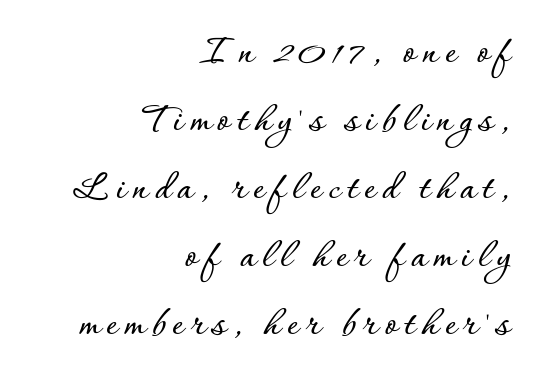
Q: Is the text italic (slanted)? A: Yes.
Q: Is the text underlined? A: No.
Q: How is the paragraph aligned? A: Right-aligned.
Q: Is the spacing between lines tight, normal or loose? A: Normal.
Q: Width (condensed, normal, or wide)? A: Normal.
Q: Stroke contrast? A: Low.
Q: x-height? A: Small.
Q: Monospaced? A: No.
